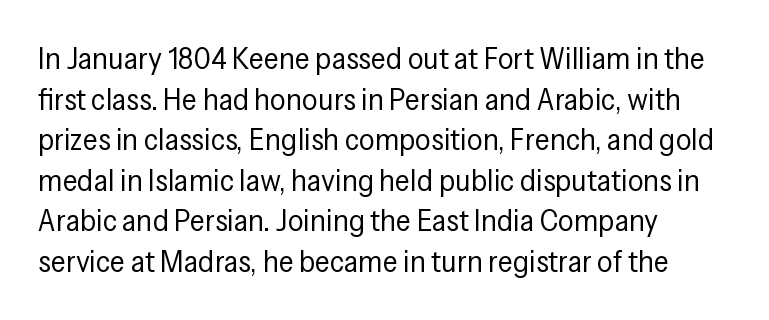
Check the space under the baseline: it is left empty. What's the leading like? Ordinary, nothing unusual. Letterform terminals end flat and unadorned throughout the passage. Characters follow at the spacing the type designer built in.
